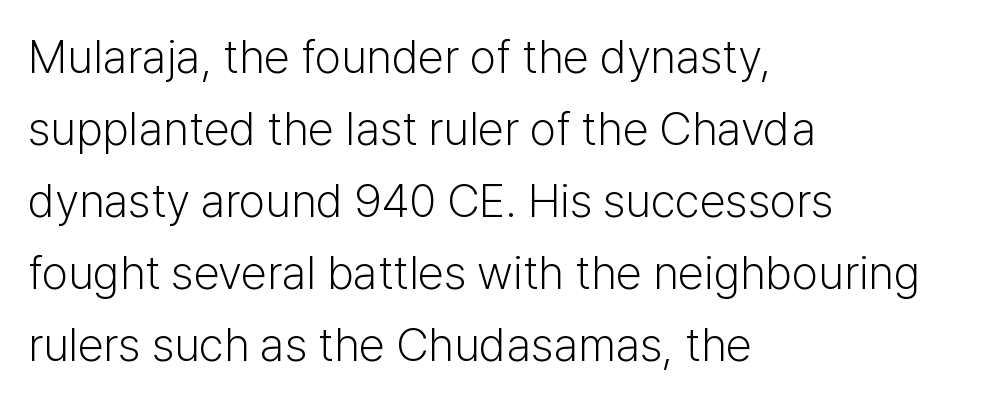
The face looks like a standard text weight, possibly lighter. The passage shown is typed in a proportional face where columns would drift. The space directly below the letters is spotless. Short and long lines alike share a common starting point at left. The space between consecutive lines is moderate.
